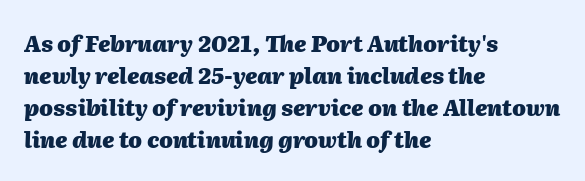
{"italic": "yes", "lean": "right", "slant_degrees": 2, "bold": "yes", "underline": "no", "align": "left", "line_spacing": "normal", "line_spacing_ratio": 1.46, "letter_spacing": "normal", "letter_spacing_em": 0.0, "glyph_px": 22}
